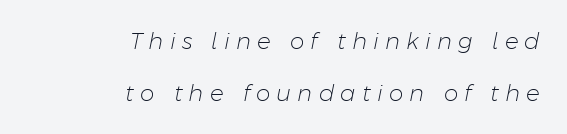
{"italic": "yes", "lean": "right", "slant_degrees": 11, "bold": "no", "underline": "no", "align": "right", "line_spacing": "loose", "line_spacing_ratio": 2.27, "letter_spacing": "wide", "letter_spacing_em": 0.27, "glyph_px": 23}
